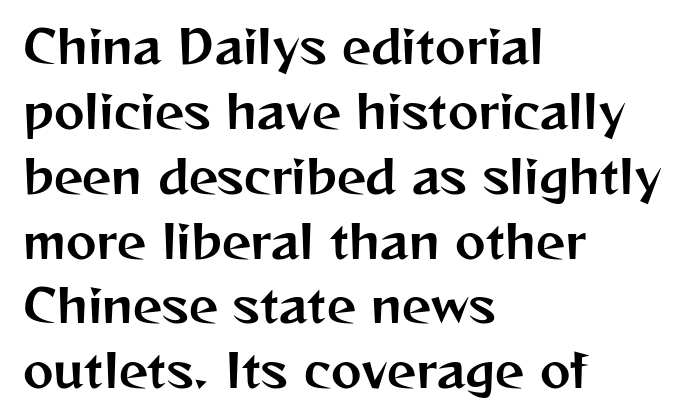
Q: Is the text italic (slanted)? A: No, it is upright.
Q: Is the typeface a serif or a sans-serif typeface? A: Sans-serif.
Q: Is the text underlined? A: No.
Q: How is the paragraph aligned? A: Left-aligned.
Q: Is the spacing between letters normal or unusually wide? A: Normal.
Q: Is the spacing between lines tight, normal or loose? A: Normal.
Q: Width (condensed, normal, or wide)? A: Normal.
Q: Stroke contrast? A: Medium.
Q: x-height? A: Medium.
Q: Monospaced? A: No.
